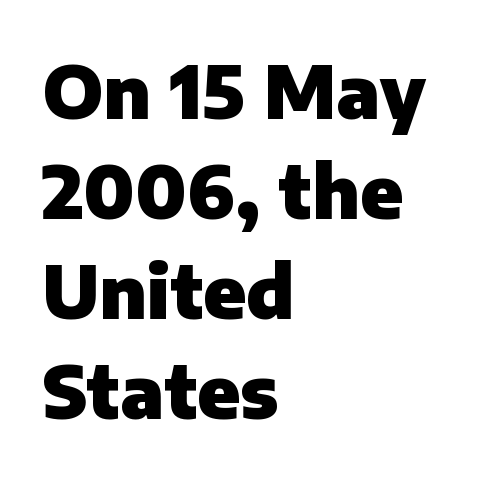
Rows of type keep a routine distance in the vertical direction. The ragged edge is on the right, which tells us the setting is flush left. The letters advance in unequal steps, a hallmark of proportional type. Check under the words: just untouched page. Unlike a traditional serif, this face leaves its strokes unadorned. The glyphs have the mass of a bold cut.
